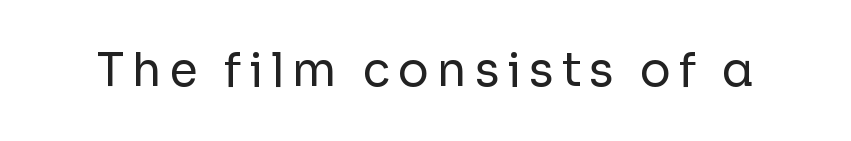
The image shows 46 px regular-weight sans-serif type, upright; set not underlined; low stroke contrast and a medium x-height.
